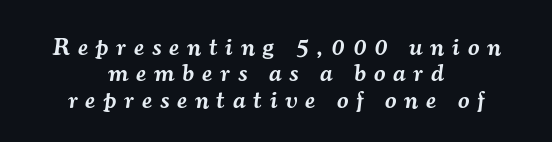
Q: Is the text bold? A: Semi-bold.
Q: Is the text italic (slanted)? A: Yes, it leans right by about 7 degrees.
Q: Is the text underlined? A: No.
Q: How is the paragraph aligned? A: Centered.
Q: Is the spacing between letters normal or unusually wide? A: Unusually wide.
Q: Is the spacing between lines tight, normal or loose? A: Tight.
